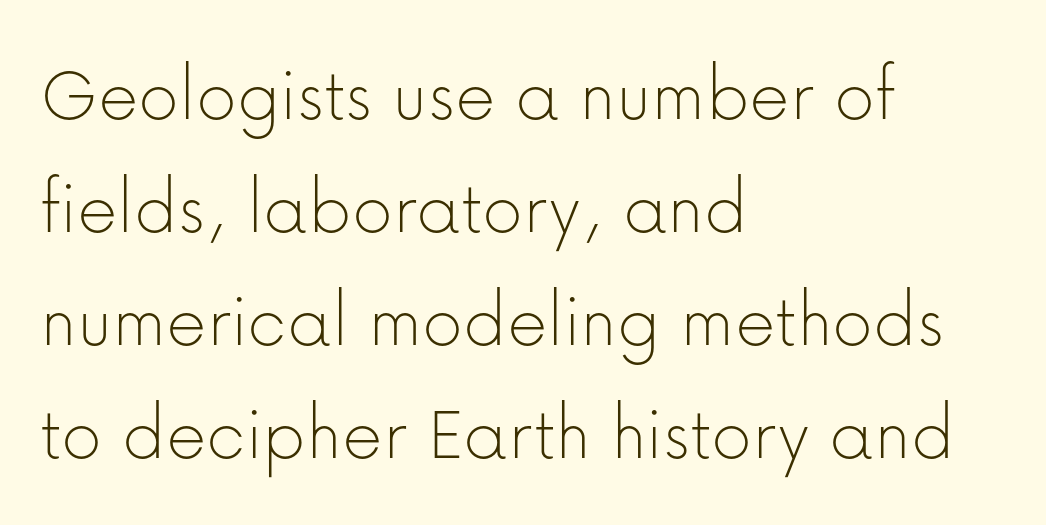
A typesetter would call this zero additional tracking. A bare baseline throughout the passage. Are there feet on the stems? There aren't — it's a sans. If you measured baseline to baseline, you'd find a middling distance.
